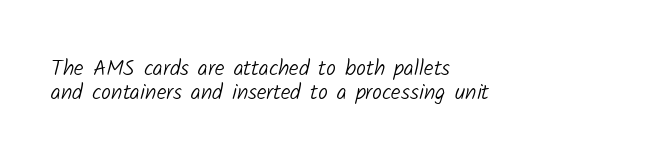
{"bold": "no", "underline": "no", "align": "left", "line_spacing": "tight", "line_spacing_ratio": 1.07, "letter_spacing": "normal", "letter_spacing_em": 0.0, "glyph_px": 22}
